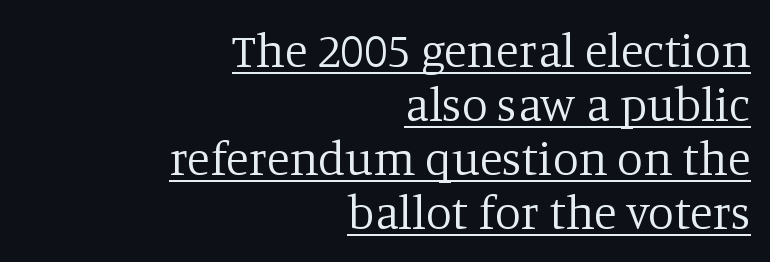
{"serif": "yes", "italic": "no", "bold": "no", "weight": "regular", "width": "normal", "stroke_contrast": "low", "x_height": "large", "monospaced": "no", "underline": "yes", "align": "right", "line_spacing": "tight", "line_spacing_ratio": 1.15, "letter_spacing": "normal", "letter_spacing_em": 0.0, "glyph_px": 47}
